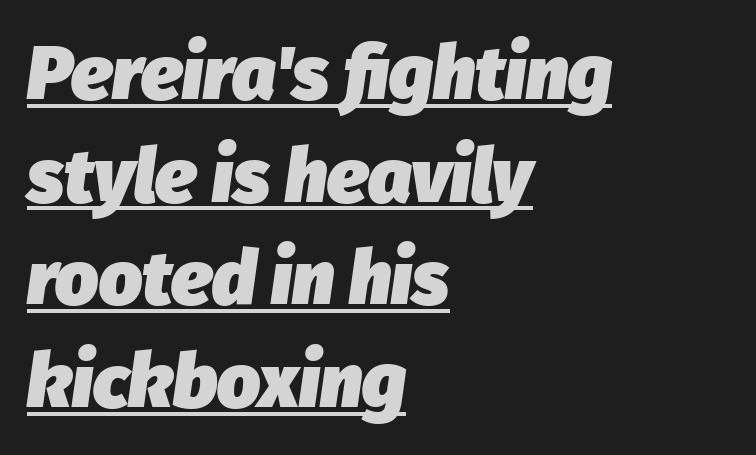
Q: Is the text bold? A: Yes.
Q: Is the text italic (slanted)? A: Yes, it leans right by about 8 degrees.
Q: Is the text underlined? A: Yes.
Q: How is the paragraph aligned? A: Left-aligned.
Q: Is the spacing between letters normal or unusually wide? A: Normal.
Q: Is the spacing between lines tight, normal or loose? A: Normal.
Q: Width (condensed, normal, or wide)? A: Normal.
Q: Stroke contrast? A: Low.
Q: x-height? A: Medium.
Q: Monospaced? A: No.
